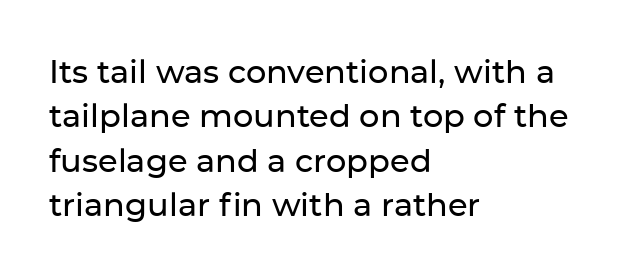
Q: Is the text italic (slanted)? A: No, it is upright.
Q: Is the typeface a serif or a sans-serif typeface? A: Sans-serif.
Q: Is the text underlined? A: No.
Q: How is the paragraph aligned? A: Left-aligned.
Q: Is the spacing between letters normal or unusually wide? A: Normal.
Q: Is the spacing between lines tight, normal or loose? A: Normal.
Q: Width (condensed, normal, or wide)? A: Normal.
Q: Stroke contrast? A: Low.
Q: x-height? A: Medium.
Q: Monospaced? A: No.
